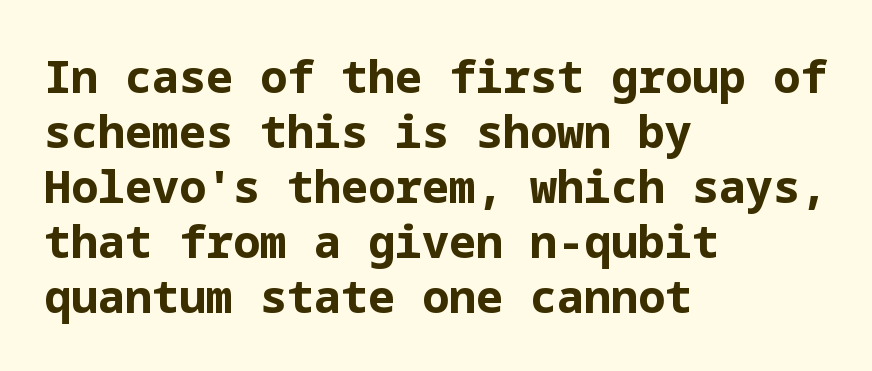
{"serif": "no", "italic": "no", "bold": "yes", "weight": "bold", "width": "normal", "stroke_contrast": "low", "x_height": "medium", "underline": "no", "align": "left", "line_spacing_ratio": 1.22, "letter_spacing": "normal", "letter_spacing_em": 0.0, "glyph_px": 45}
